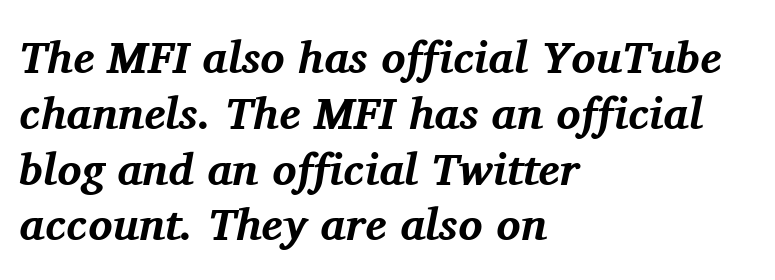
{"serif": "yes", "italic": "yes", "lean": "right", "slant_degrees": 11, "bold": "yes", "weight": "bold", "width": "normal", "stroke_contrast": "medium", "x_height": "medium", "monospaced": "no", "underline": "no", "align": "left", "line_spacing_ratio": 1.24, "letter_spacing": "normal", "letter_spacing_em": 0.0, "glyph_px": 45}
